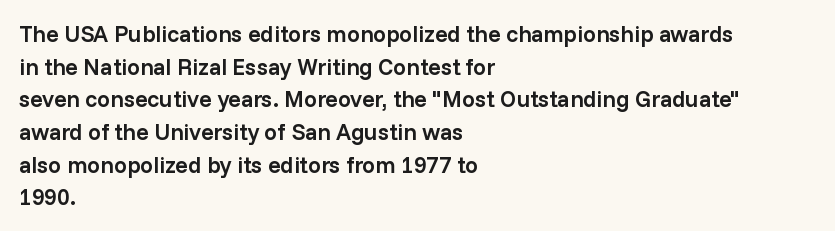
Q: Is the text bold? A: Semi-bold.
Q: Is the text italic (slanted)? A: No, it is upright.
Q: Is the text underlined? A: No.
Q: How is the paragraph aligned? A: Left-aligned.
Q: Is the spacing between letters normal or unusually wide? A: Normal.
Q: Is the spacing between lines tight, normal or loose? A: Normal.
